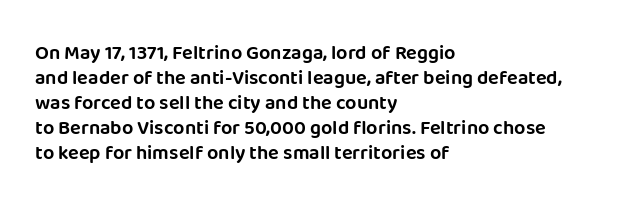
{"italic": "no", "underline": "no", "align": "left", "line_spacing": "normal", "line_spacing_ratio": 1.25, "letter_spacing": "normal", "letter_spacing_em": 0.0, "glyph_px": 20}
